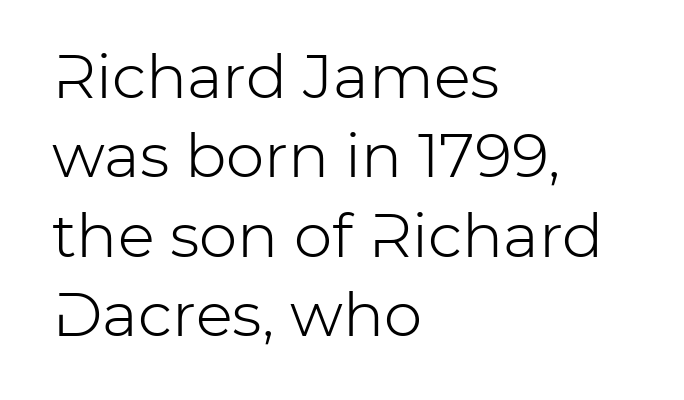
{"serif": "no", "italic": "no", "bold": "no", "weight": "light", "width": "normal", "stroke_contrast": "low", "x_height": "medium", "monospaced": "no", "underline": "no", "align": "left", "line_spacing": "normal", "line_spacing_ratio": 1.3, "letter_spacing": "normal", "letter_spacing_em": 0.0, "glyph_px": 61}
